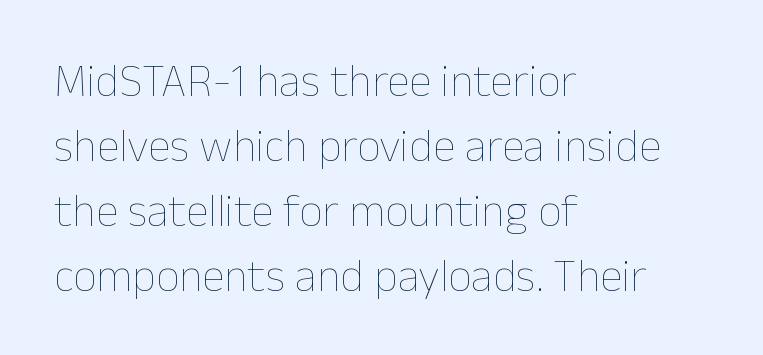
The image shows 46 px thin type, upright; set left-aligned, normal line spacing (1.41x), normal letter spacing, not underlined; low stroke contrast and a medium x-height.
